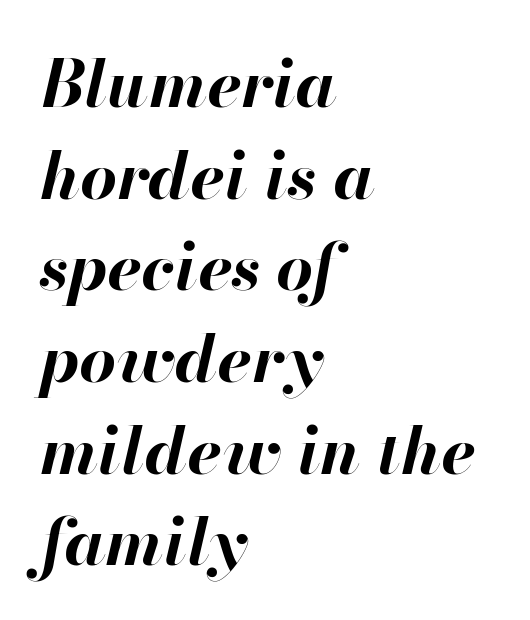
Q: Is the text bold? A: Yes.
Q: Is the text italic (slanted)? A: Yes, it leans right by about 13 degrees.
Q: Is the text underlined? A: No.
Q: How is the paragraph aligned? A: Left-aligned.
Q: Is the spacing between letters normal or unusually wide? A: Normal.
Q: Is the spacing between lines tight, normal or loose? A: Normal.
Q: Width (condensed, normal, or wide)? A: Normal.
Q: Stroke contrast? A: High.
Q: x-height? A: Small.
Q: Monospaced? A: No.
